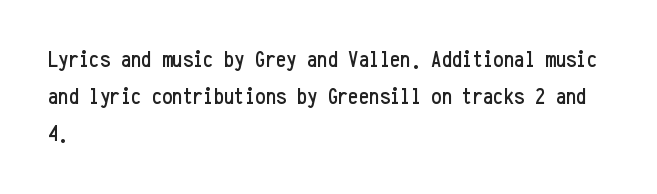
Every character sits straight up, as roman type does. Where is the straight margin? On the left. The rendering uses a moderate line-height, typical for paragraphs. Just letters on the line, the space beneath them empty. Compared with typical body copy, the letter spacing here is the same.
